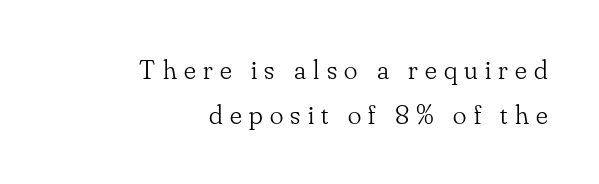
Tracking value appears strongly positive — letters spread wide. Descenders are the only things crossing below the line. The font's upright variant was chosen for this text. Spacing verdict: proportional, widths tailored to each character. Compared with a typical body face, this is equally light or lighter still. I'd call this a serif setting — the letters wear small feet.
